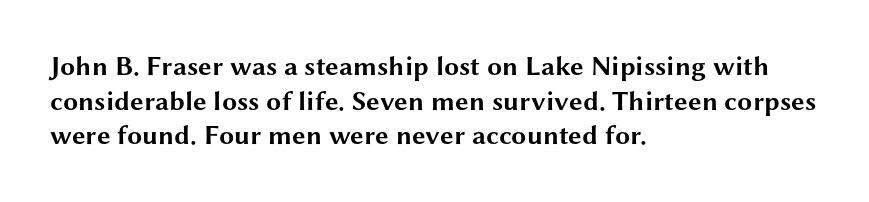
Compared with typical body copy, the letter spacing here is the same. The setting favours the left margin, as ordinary paragraphs usually do. Heft: maximum for text — a bold. Beneath every word, the page is bare. Successive baselines arrive at the customary interval. These lines were composed using upright roman letters.
